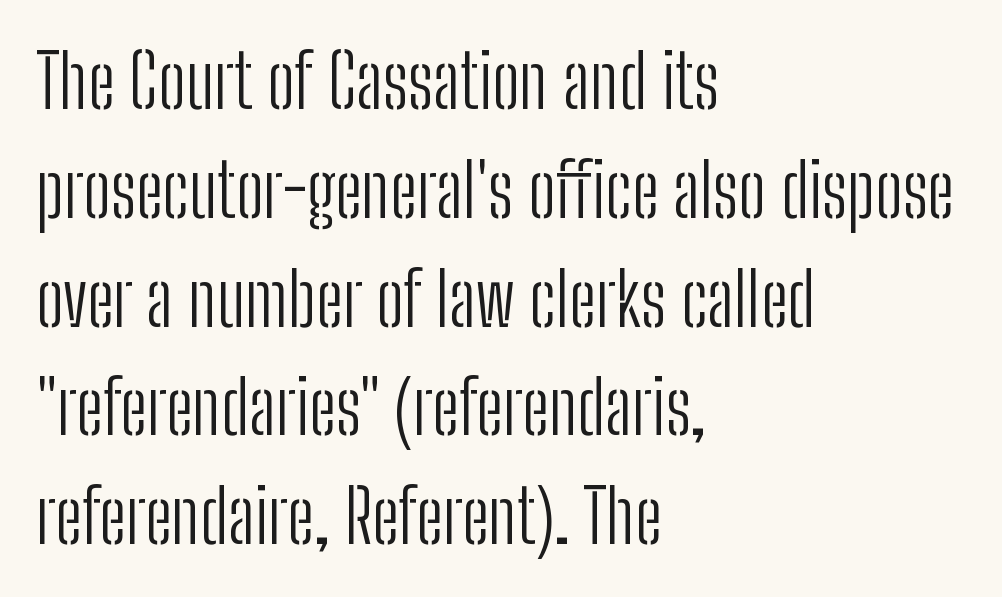
{"serif": "no", "italic": "no", "bold": "no", "weight": "light", "width": "condensed", "stroke_contrast": "low", "x_height": "medium", "monospaced": "no", "underline": "no", "align": "left", "line_spacing": "normal", "line_spacing_ratio": 1.47, "letter_spacing": "normal", "letter_spacing_em": 0.0, "glyph_px": 74}
